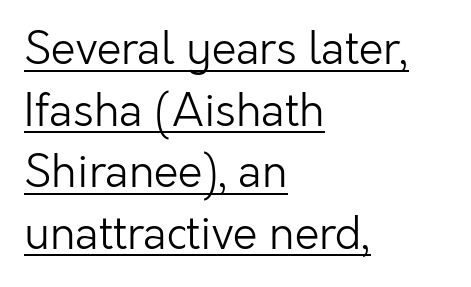
{"serif": "no", "italic": "no", "bold": "no", "weight": "light", "width": "normal", "stroke_contrast": "low", "x_height": "medium", "monospaced": "no", "underline": "yes", "align": "left", "line_spacing": "normal", "line_spacing_ratio": 1.4, "letter_spacing": "normal", "letter_spacing_em": 0.0, "glyph_px": 44}
